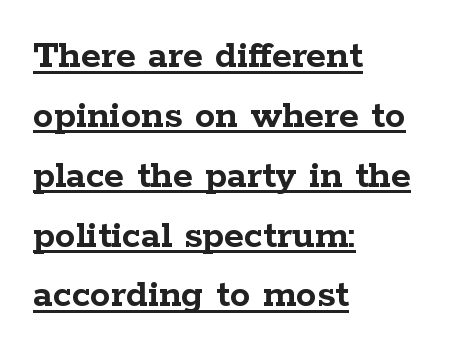
Q: Is the text bold? A: Yes.
Q: Is the text italic (slanted)? A: No, it is upright.
Q: Is the typeface a serif or a sans-serif typeface? A: Serif.
Q: Is the text underlined? A: Yes.
Q: How is the paragraph aligned? A: Left-aligned.
Q: Is the spacing between letters normal or unusually wide? A: Normal.
Q: Is the spacing between lines tight, normal or loose? A: Normal.
Q: Width (condensed, normal, or wide)? A: Wide.
Q: Stroke contrast? A: Low.
Q: x-height? A: Medium.
Q: Monospaced? A: No.
